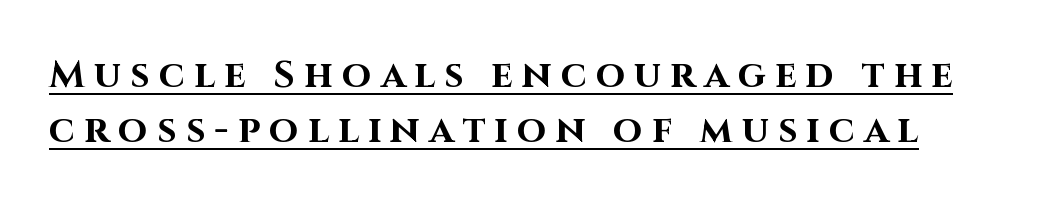
As a designer I'd log this as weight 700, bold. The passage shown is typed in a proportional face where columns would drift. Posture: upright roman. Summary of vertical rhythm: regular, with standard interline spacing.
